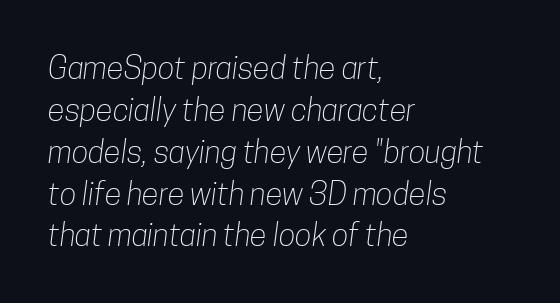
The image shows 31 px light, condensed sans-serif type; set left-aligned, normal line spacing (1.35x), normal letter spacing, not underlined; low stroke contrast and a medium x-height.
